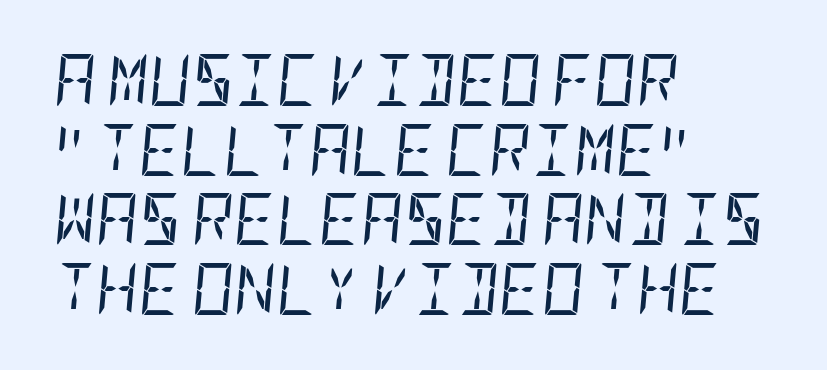
Q: Is the text bold? A: No.
Q: Is the text italic (slanted)? A: Yes, it leans right by about 5 degrees.
Q: Is the text underlined? A: No.
Q: How is the paragraph aligned? A: Left-aligned.
Q: Is the spacing between letters normal or unusually wide? A: Normal.
Q: Is the spacing between lines tight, normal or loose? A: Normal.
Q: Width (condensed, normal, or wide)? A: Condensed.
Q: Stroke contrast? A: Low.
Q: x-height? A: Large.
